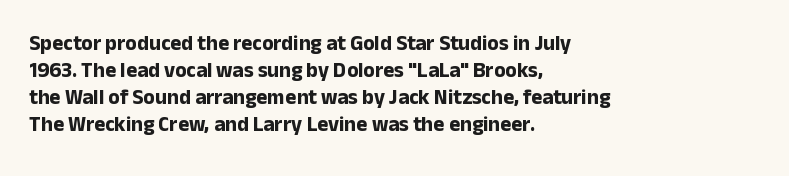
Q: Is the text bold? A: Yes.
Q: Is the text italic (slanted)? A: No, it is upright.
Q: Is the text underlined? A: No.
Q: How is the paragraph aligned? A: Left-aligned.
Q: Is the spacing between letters normal or unusually wide? A: Normal.
Q: Is the spacing between lines tight, normal or loose? A: Normal.
